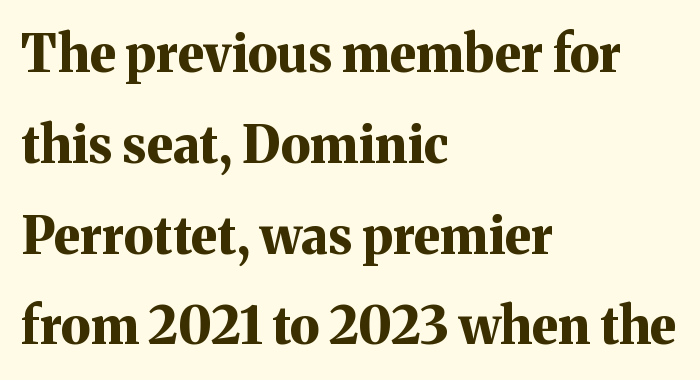
Q: Is the text bold? A: Yes.
Q: Is the text italic (slanted)? A: No, it is upright.
Q: Is the typeface a serif or a sans-serif typeface? A: Serif.
Q: Is the text underlined? A: No.
Q: How is the paragraph aligned? A: Left-aligned.
Q: Is the spacing between letters normal or unusually wide? A: Normal.
Q: Width (condensed, normal, or wide)? A: Normal.
Q: Stroke contrast? A: Medium.
Q: x-height? A: Medium.
Q: Monospaced? A: No.
